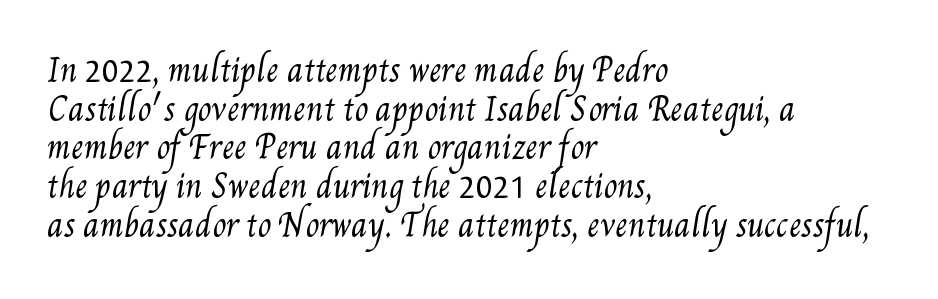
{"bold": "no", "weight": "regular", "width": "condensed", "stroke_contrast": "medium", "x_height": "small", "monospaced": "no", "underline": "no", "align": "left", "line_spacing": "normal", "line_spacing_ratio": 1.25, "letter_spacing": "normal", "letter_spacing_em": 0.0, "glyph_px": 31}
